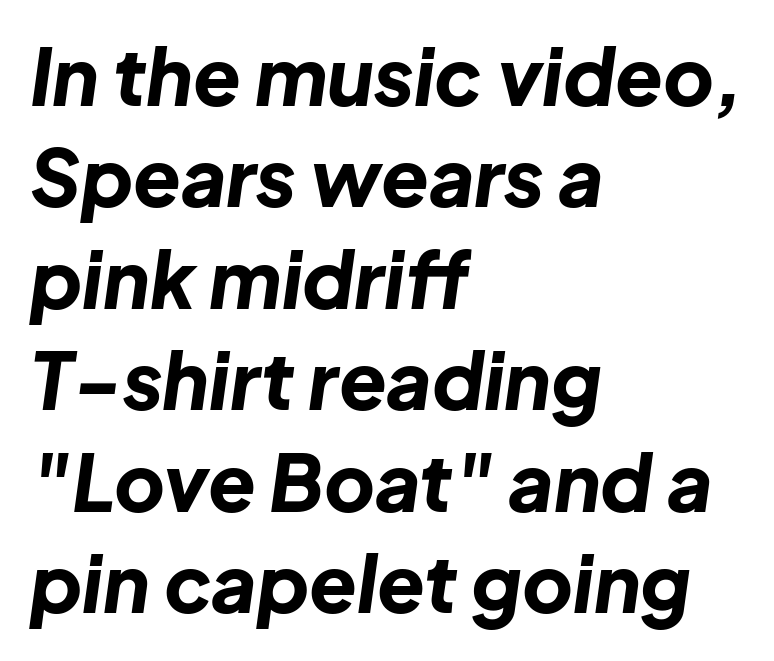
Q: Is the text bold? A: Yes.
Q: Is the text italic (slanted)? A: Yes, it leans right by about 8 degrees.
Q: Is the text underlined? A: No.
Q: How is the paragraph aligned? A: Left-aligned.
Q: Is the spacing between letters normal or unusually wide? A: Normal.
Q: Is the spacing between lines tight, normal or loose? A: Normal.
Q: Width (condensed, normal, or wide)? A: Normal.
Q: Stroke contrast? A: Low.
Q: x-height? A: Medium.
Q: Monospaced? A: No.
